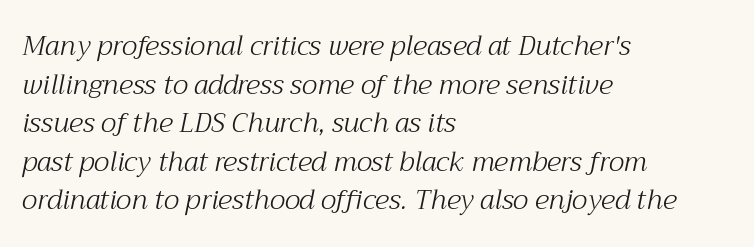
{"italic": "yes", "lean": "right", "slant_degrees": 12, "bold": "no", "underline": "no", "align": "left", "line_spacing": "normal", "line_spacing_ratio": 1.43, "letter_spacing": "normal", "letter_spacing_em": 0.0, "glyph_px": 27}
